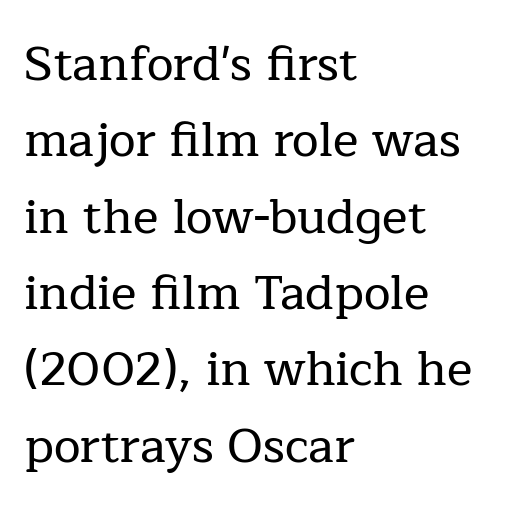
The image shows 48 px serif type, upright; set left-aligned, normal line spacing (1.59x), normal letter spacing, not underlined; low stroke contrast and a medium x-height.
